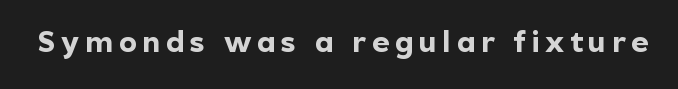
A clean baseline with only descenders dipping below it. The text was rendered using a sans face with plain stroke endings. This sample has the flowing, uneven cadence of proportional lettering. This sample uses an upright cut, with every glyph sitting square on the baseline. The typesetting leans heavy: a genuine bold.
